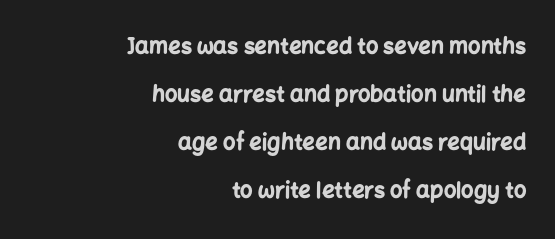
Q: Is the text bold? A: Yes.
Q: Is the text italic (slanted)? A: No, it is upright.
Q: Is the text underlined? A: No.
Q: How is the paragraph aligned? A: Right-aligned.
Q: Is the spacing between letters normal or unusually wide? A: Normal.
Q: Is the spacing between lines tight, normal or loose? A: Loose.
